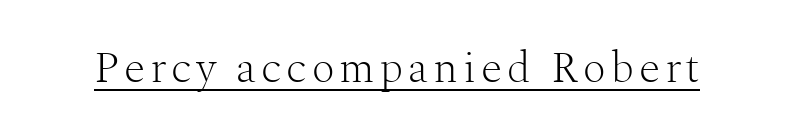
Weight: regular or lighter. Proportional: the letters do not fall into vertical columns. These lines are composed in type with serifs. In terms of posture, this sample is upright.
